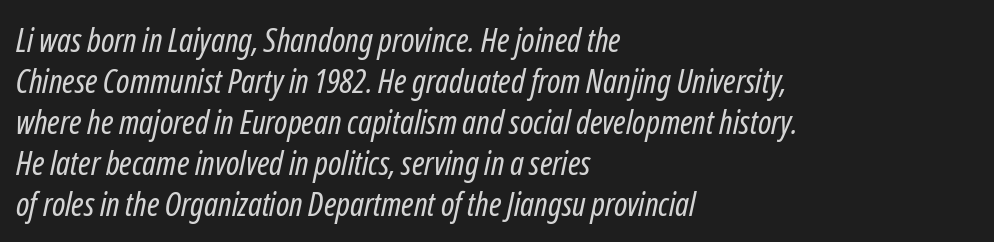
{"italic": "yes", "lean": "right", "slant_degrees": 12, "bold": "no", "weight": "regular", "width": "condensed", "stroke_contrast": "low", "x_height": "medium", "monospaced": "no", "underline": "no", "align": "left", "line_spacing_ratio": 1.24, "letter_spacing": "normal", "letter_spacing_em": 0.0, "glyph_px": 33}
